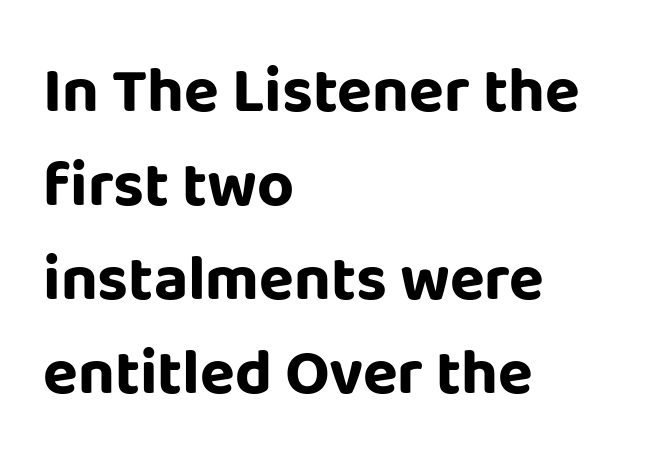
{"serif": "no", "italic": "no", "bold": "yes", "weight": "bold", "width": "normal", "stroke_contrast": "low", "x_height": "large", "monospaced": "no", "underline": "no", "align": "left", "line_spacing": "normal", "line_spacing_ratio": 1.47, "letter_spacing": "normal", "letter_spacing_em": 0.0, "glyph_px": 64}
